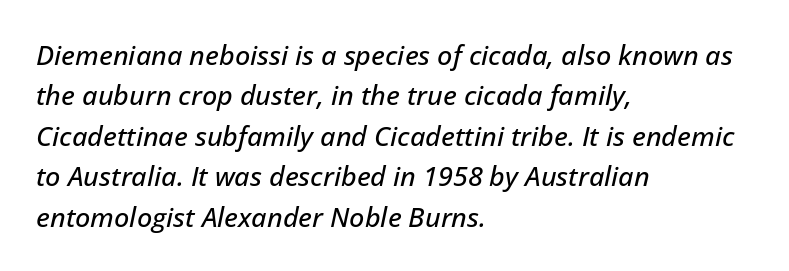
The strip under each line holds only bare page. In terms of letterspacing, this is plain default setting. Compared with ordinary roman type, these characters are visibly tilted. Casual observation: everything's shoved over to the left.
